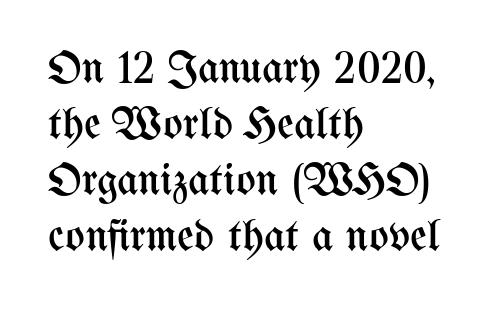
The image shows 46 px regular-weight, condensed type, upright; set left-aligned, line spacing 1.22x, normal letter spacing, not underlined; medium stroke contrast and a medium x-height.
